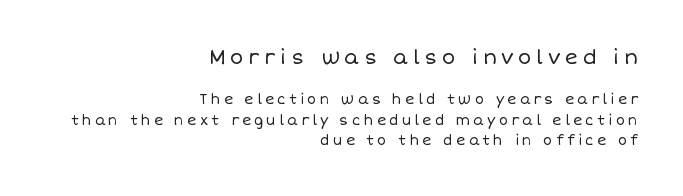
Q: Is the text bold? A: No.
Q: Is the text italic (slanted)? A: No, it is upright.
Q: Is the text underlined? A: No.
Q: How is the paragraph aligned? A: Right-aligned.
Q: Is the spacing between letters normal or unusually wide? A: Unusually wide.
Q: Is the spacing between lines tight, normal or loose? A: Normal.
Q: Which block of text is set in a larger size, the first (top) or the second (bottom)? A: The first (top) one.
